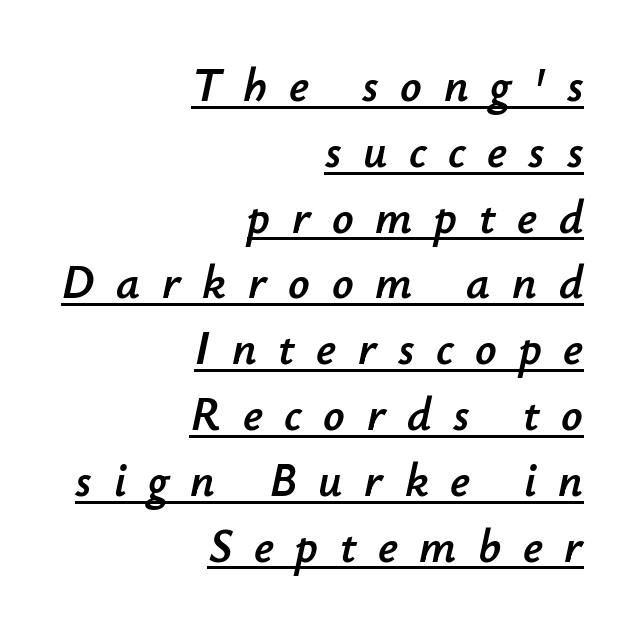
The rendered words wear a rule along their underside. The typesetter chose a ragged-left arrangement here. Here the designer chose a conventional face with non-uniform glyph widths. Rendered with sloped, italic letterforms. Rows of type keep a routine distance in the vertical direction.
